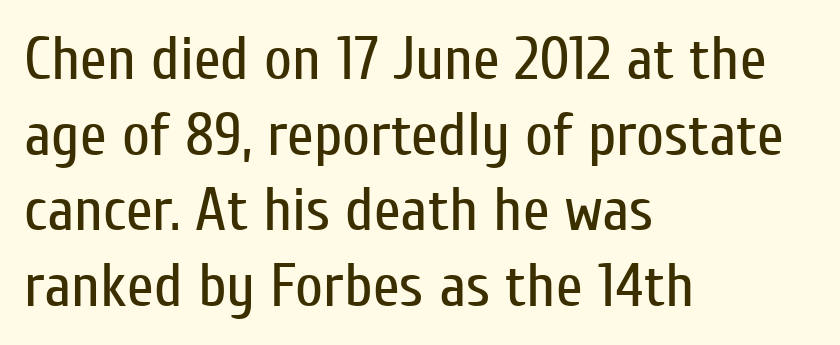
This sample uses a sans-serif face. This sample has the flowing, uneven cadence of proportional lettering. Bare-footed words on every line. The letters stand straight up with perfectly vertical stems.
